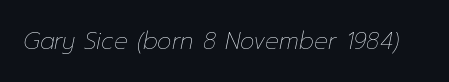
The image shows 23 px text type, italic (leaning right); set normal letter spacing, not underlined.
